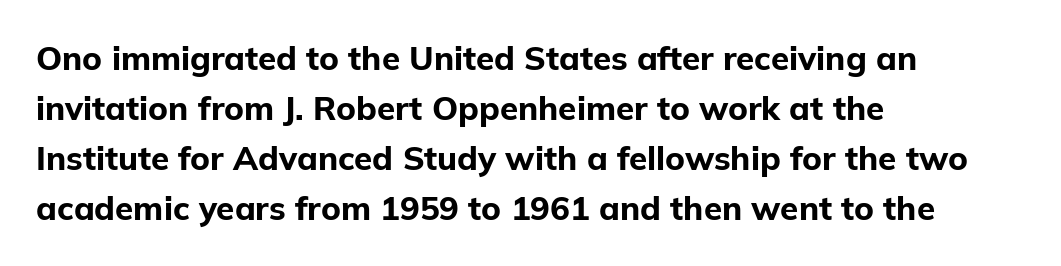
Q: Is the text bold? A: Yes.
Q: Is the text italic (slanted)? A: No, it is upright.
Q: Is the typeface a serif or a sans-serif typeface? A: Sans-serif.
Q: Is the text underlined? A: No.
Q: How is the paragraph aligned? A: Left-aligned.
Q: Is the spacing between letters normal or unusually wide? A: Normal.
Q: Is the spacing between lines tight, normal or loose? A: Normal.
Q: Width (condensed, normal, or wide)? A: Normal.
Q: Stroke contrast? A: Low.
Q: x-height? A: Medium.
Q: Monospaced? A: No.
